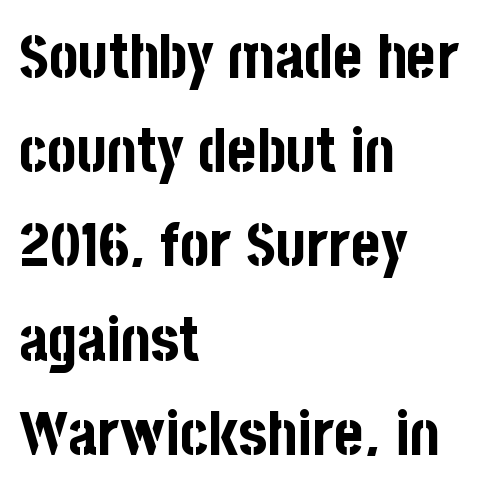
One glance says typical: line gaps are just what's usual. What weight is shown? A full bold with thick strokes. Varying glyph widths throughout — classic text-font behaviour. Descenders are the only things crossing below the line. This rendering leaves character spacing at its baseline value.
